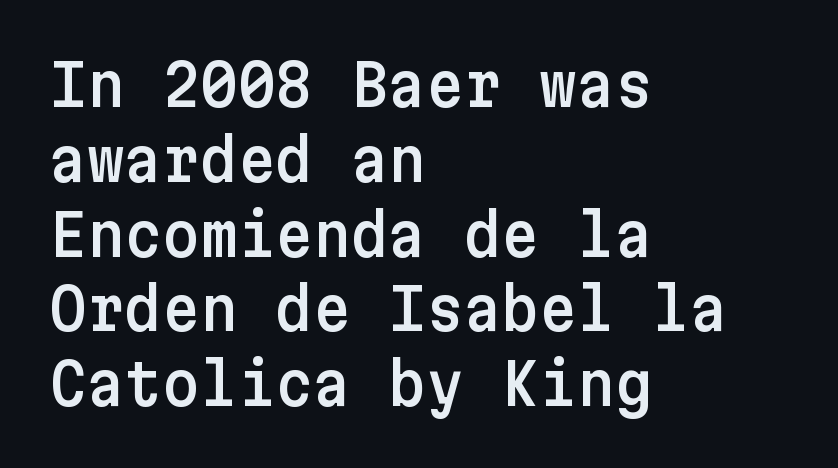
Glance below the letters and you will spot only blank space. Horizontal bands of white between lines are of average thickness. Observe the ordinary spacing: letters are neighbours, not strangers. Every row of glyphs begins at an identical x-position on the left.
